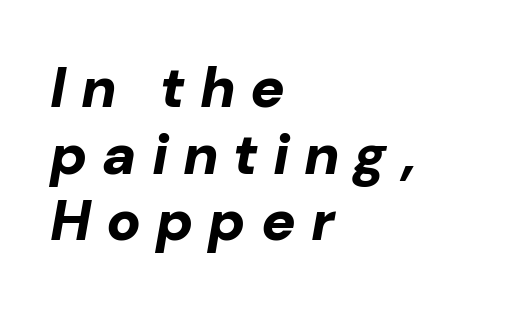
{"italic": "yes", "lean": "right", "slant_degrees": 10, "bold": "yes", "weight": "bold", "width": "normal", "stroke_contrast": "low", "x_height": "medium", "monospaced": "no", "underline": "no", "align": "left", "line_spacing_ratio": 1.17, "letter_spacing": "wide", "letter_spacing_em": 0.26, "glyph_px": 57}
